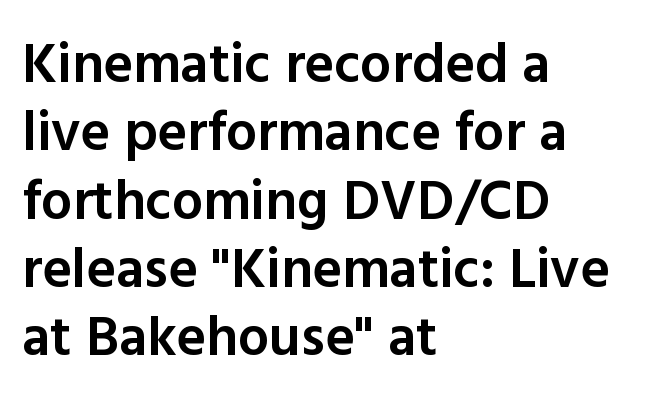
The type sits square on the baseline with zero lean. Teacher's note: observe the even left margin — that is flush-left alignment. Summary of weight: moderately heavy, a semibold. Examine the stroke ends and you'll find no serifs. This rendering features lettering with no underline.
